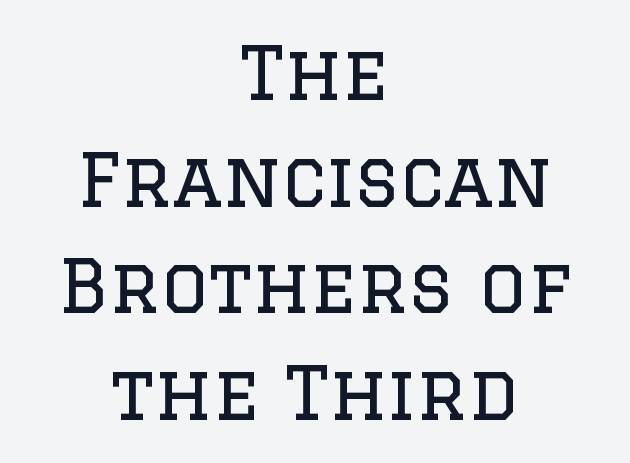
The horizontal fit of the characters is conventional and even. A clean baseline with only descenders dipping below it. Line starts and ends both wander, symmetrically. The line-height multiplier appears to be the usual default.
